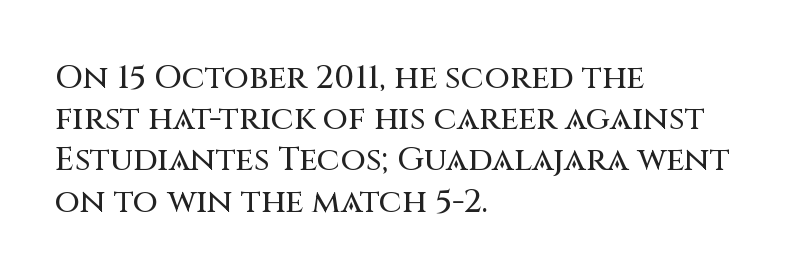
{"serif": "no", "italic": "no", "width": "normal", "stroke_contrast": "medium", "x_height": "large", "monospaced": "no", "underline": "no", "align": "left", "line_spacing": "normal", "line_spacing_ratio": 1.25, "letter_spacing": "normal", "letter_spacing_em": 0.0, "glyph_px": 33}
